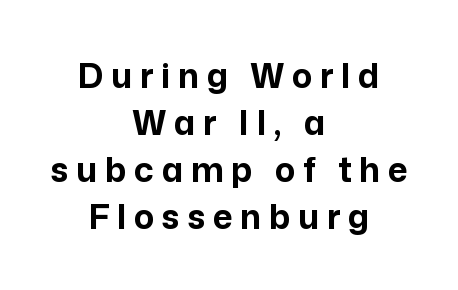
The paragraph shown floats in the horizontal middle. In terms of letterform style, serifs are entirely absent. The line texture is sparse and dotted thanks to wide tracking. The font is running at its bold setting. Character widths vary here, with narrow letters taking less room than wide ones. The block of text has a typical density, with ordinary space between rows.
